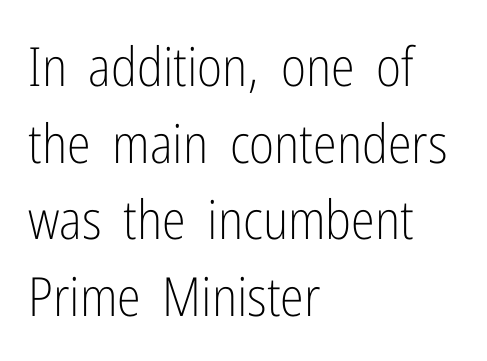
I'd call this a sans setting — the letters go barefoot. The letters advance in unequal steps, a hallmark of proportional type. The font sits on the lighter half of the weight spectrum, regular included. The passage is arranged the way most books set body copy — flush left.
